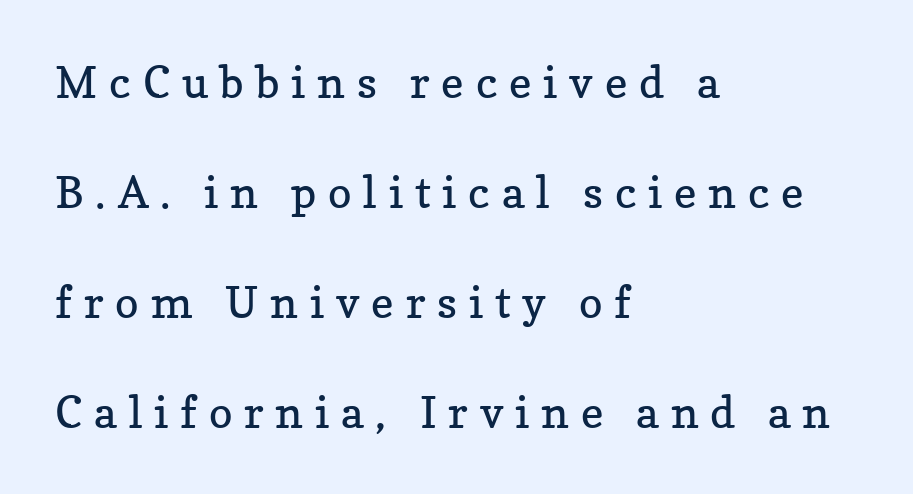
The vertical gap from one line to the next is large. The passage shown has open, widely tracked lettering throughout. The letters stand upright; this is a roman face. Serif or sans? Serif — the stroke terminals have little feet. Left-aligned paragraph, ragged on the right.
